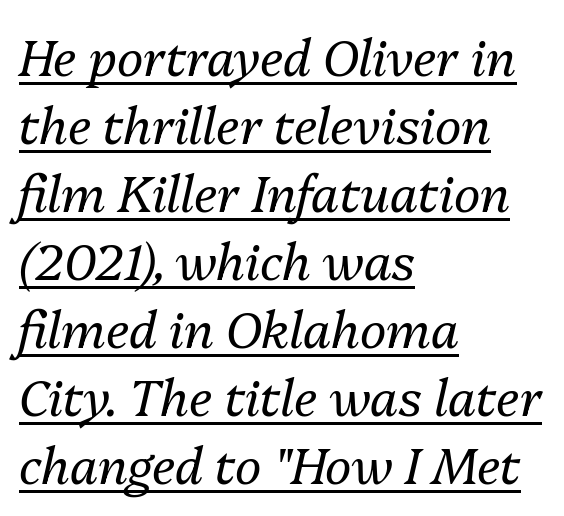
Q: Is the text bold? A: No.
Q: Is the text italic (slanted)? A: Yes, it leans right by about 13 degrees.
Q: Is the text underlined? A: Yes.
Q: How is the paragraph aligned? A: Left-aligned.
Q: Is the spacing between letters normal or unusually wide? A: Normal.
Q: Is the spacing between lines tight, normal or loose? A: Normal.
Q: Width (condensed, normal, or wide)? A: Normal.
Q: Stroke contrast? A: Medium.
Q: x-height? A: Medium.
Q: Monospaced? A: No.
